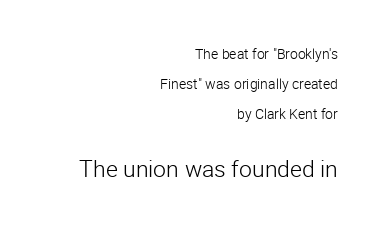
The image shows 23 px text type, upright; set right-aligned, loose line spacing (2.13x), normal letter spacing, not underlined; the second (bottom) block is 1.64x larger.
